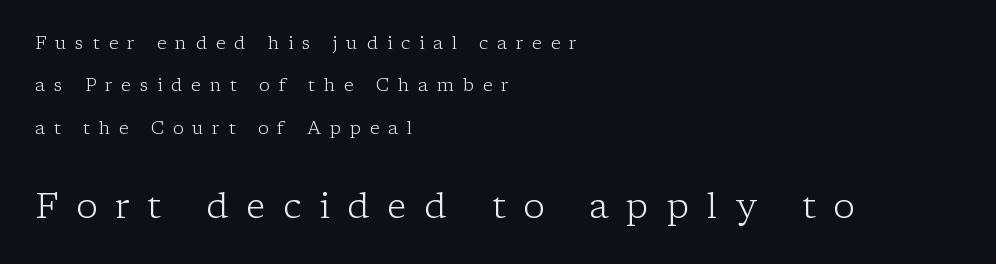
Q: Is the text bold? A: No.
Q: Is the text italic (slanted)? A: No, it is upright.
Q: Is the typeface a serif or a sans-serif typeface? A: Serif.
Q: Is the text underlined? A: No.
Q: How is the paragraph aligned? A: Left-aligned.
Q: Is the spacing between letters normal or unusually wide? A: Unusually wide.
Q: Is the spacing between lines tight, normal or loose? A: Loose.
Q: Which block of text is set in a larger size, the first (top) or the second (bottom)? A: The second (bottom) one.
Q: Width (condensed, normal, or wide)? A: Normal.
Q: Stroke contrast? A: Low.
Q: x-height? A: Medium.
Q: Monospaced? A: No.
